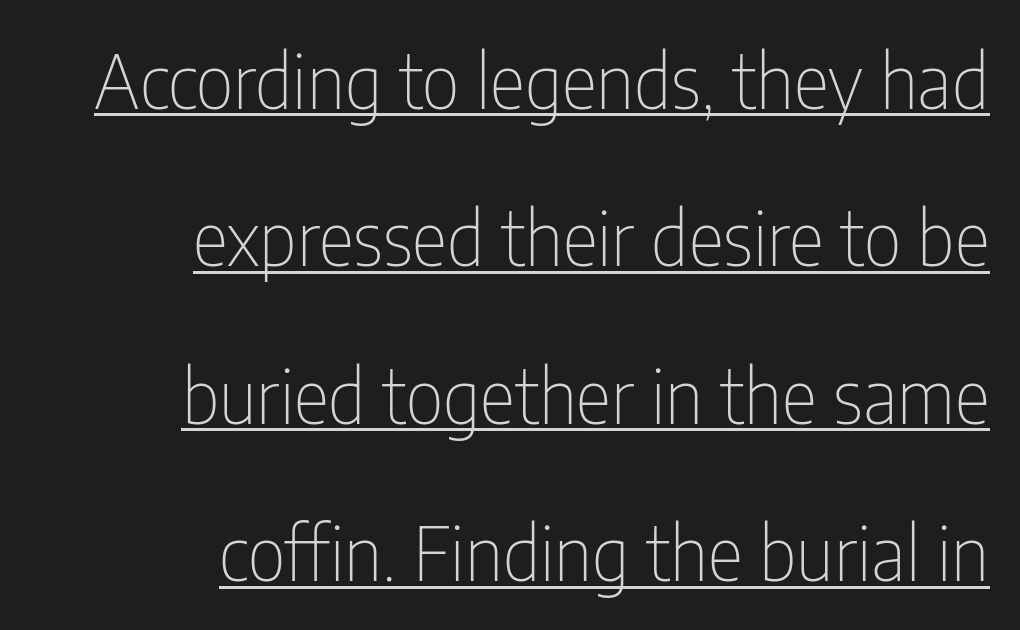
The image shows 75 px thin, condensed sans-serif type, upright; set right-aligned, loose line spacing (2.1x), normal letter spacing, underlined; low stroke contrast and a medium x-height.
